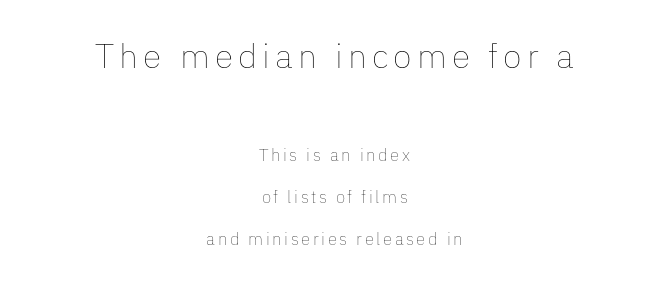
The initial chunk of copy outweighs the following chunk in type size. The block of text is sparse from top to bottom, with ample space between rows. Proportional: the letters do not fall into vertical columns. This is the regular roman posture of the typeface. Each stroke keeps to a modest, everyday thickness or less.
